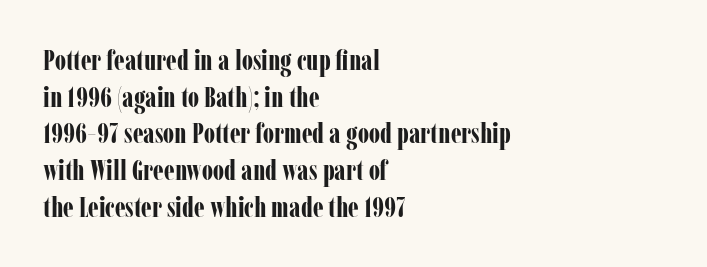
Q: Is the text bold? A: Yes.
Q: Is the text italic (slanted)? A: No, it is upright.
Q: Is the typeface a serif or a sans-serif typeface? A: Serif.
Q: Is the text underlined? A: No.
Q: How is the paragraph aligned? A: Left-aligned.
Q: Is the spacing between letters normal or unusually wide? A: Normal.
Q: Is the spacing between lines tight, normal or loose? A: Normal.
Q: Width (condensed, normal, or wide)? A: Condensed.
Q: Stroke contrast? A: Low.
Q: x-height? A: Medium.
Q: Monospaced? A: No.
